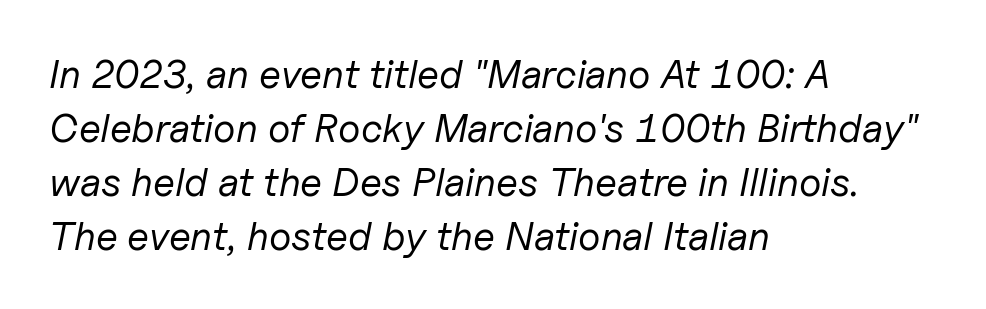
Q: Is the text bold? A: No.
Q: Is the text italic (slanted)? A: Yes, it leans right by about 11 degrees.
Q: Is the text underlined? A: No.
Q: How is the paragraph aligned? A: Left-aligned.
Q: Is the spacing between letters normal or unusually wide? A: Normal.
Q: Is the spacing between lines tight, normal or loose? A: Normal.
Q: Width (condensed, normal, or wide)? A: Normal.
Q: Stroke contrast? A: Low.
Q: x-height? A: Medium.
Q: Monospaced? A: No.
